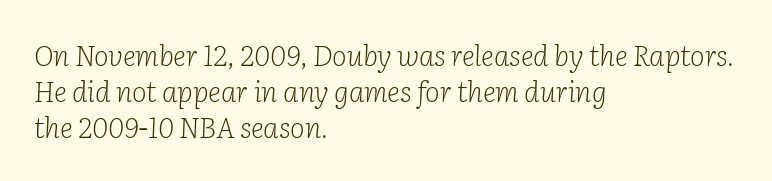
The image shows 28 px light serif type, italic (leaning right); set left-aligned, normal line spacing (1.29x), normal letter spacing, not underlined; low stroke contrast and a medium x-height.
